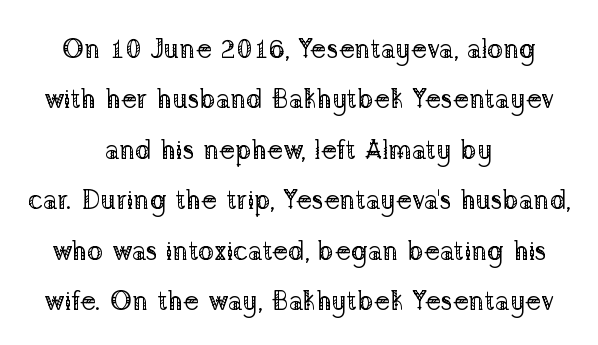
Stroke mass is kept to a normal reading level or below. No italicization has been applied; the sample stays upright. Is the letter spacing exaggerated? No — it looks like the ordinary default. This rendering uses center alignment, leaving both contours irregular but symmetric. The foot of each line stays bare and open.
